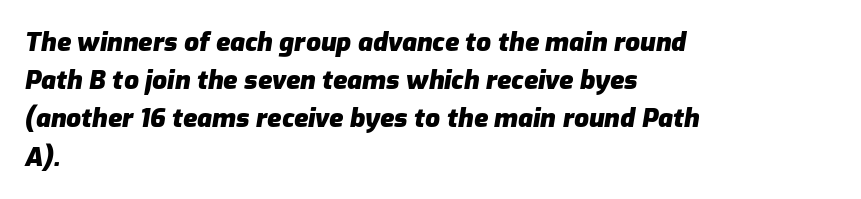
The image shows 26 px bold type, italic (leaning right); set left-aligned, normal line spacing (1.47x), normal letter spacing, not underlined.
